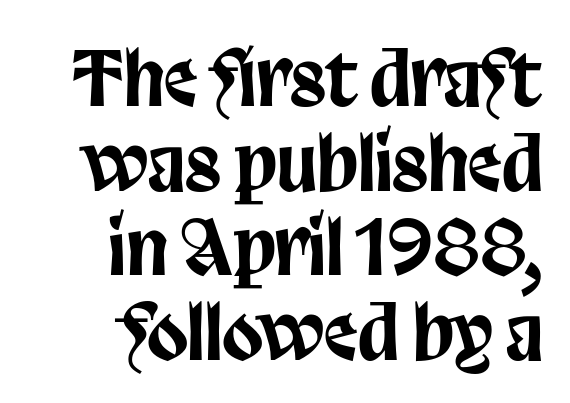
Students, note that the glyphs here touch the page at normal intervals. A typesetter would call this leading minimal, almost set solid. If you drew a ruler down the right edge, every line would touch it. Italic? Not at all — the glyphs are vertical. Type style note: lacks serifs.
